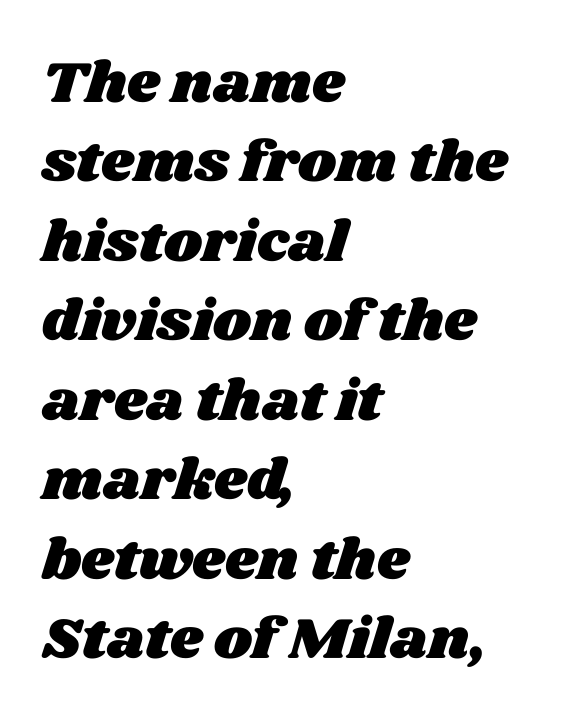
{"width": "wide", "stroke_contrast": "medium", "x_height": "large", "monospaced": "no", "underline": "no", "align": "left", "line_spacing": "normal", "line_spacing_ratio": 1.37, "letter_spacing": "normal", "letter_spacing_em": 0.0, "glyph_px": 58}
